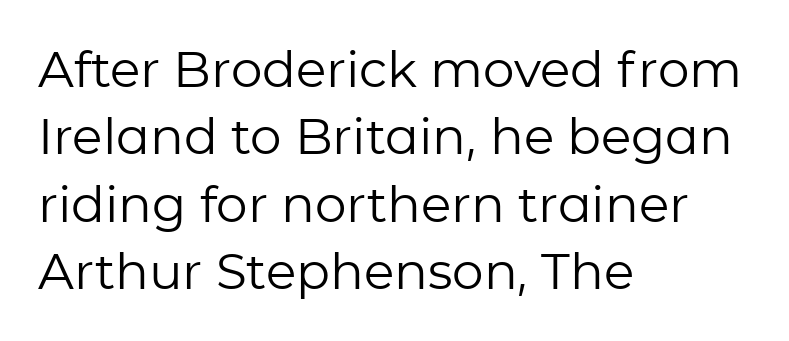
The image shows 50 px regular-weight sans-serif type, upright; set left-aligned, normal line spacing (1.35x), normal letter spacing, not underlined; low stroke contrast and a medium x-height.
